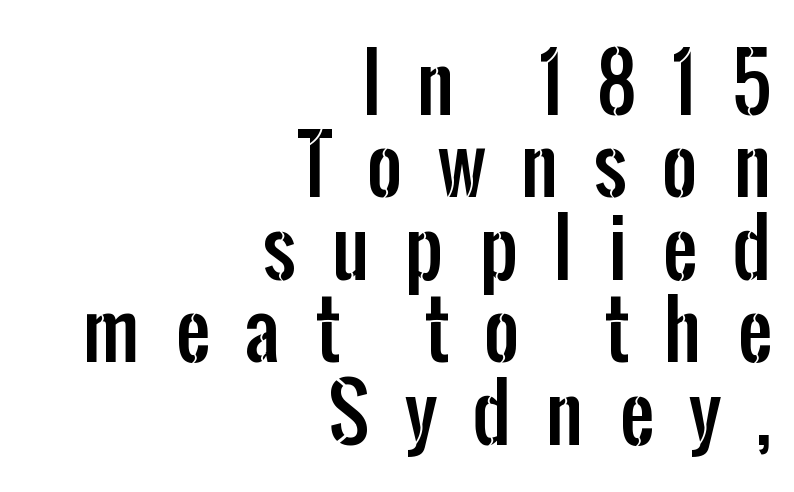
This is roman type, the default non-slanted kind. The lines in this sample share a right terminus and differ only in where they begin. Baseline-to-baseline distance is barely more than the letter height. This sample has the flowing, uneven cadence of proportional lettering. Is the letter spacing exaggerated? Yes — the characters are pushed far apart.
